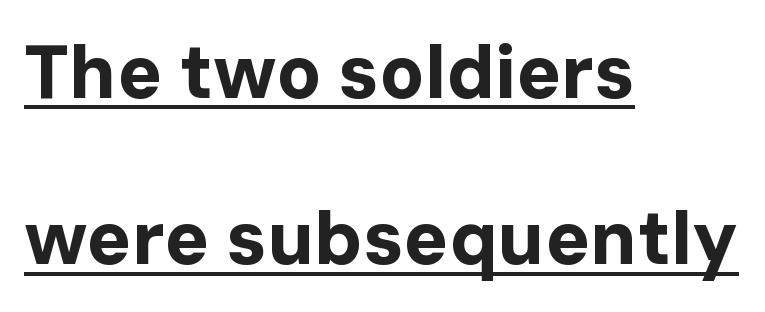
{"serif": "no", "italic": "no", "bold": "yes", "weight": "bold", "width": "normal", "stroke_contrast": "low", "x_height": "medium", "monospaced": "no", "underline": "yes", "align": "left", "line_spacing": "loose", "line_spacing_ratio": 2.25, "letter_spacing": "normal", "letter_spacing_em": 0.0, "glyph_px": 74}
